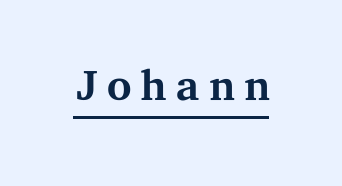
Q: Is the text bold? A: No.
Q: Is the text italic (slanted)? A: No, it is upright.
Q: Is the typeface a serif or a sans-serif typeface? A: Serif.
Q: Is the text underlined? A: Yes.
Q: Width (condensed, normal, or wide)? A: Wide.
Q: Stroke contrast? A: Medium.
Q: x-height? A: Medium.
Q: Monospaced? A: No.
